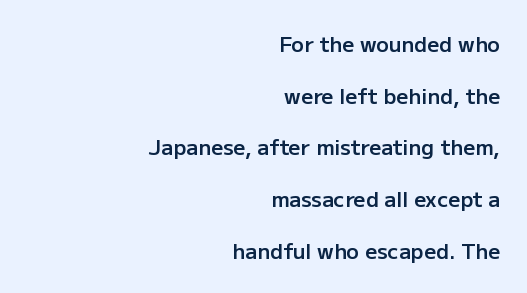
Q: Is the text bold? A: Semi-bold.
Q: Is the text italic (slanted)? A: No, it is upright.
Q: Is the text underlined? A: No.
Q: How is the paragraph aligned? A: Right-aligned.
Q: Is the spacing between letters normal or unusually wide? A: Normal.
Q: Is the spacing between lines tight, normal or loose? A: Loose.
